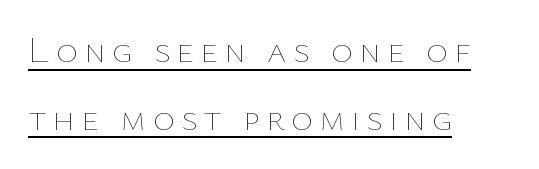
The image shows 37 px thin type, upright; set left-aligned, line spacing 1.83x, underlined; low stroke contrast and a medium x-height.
